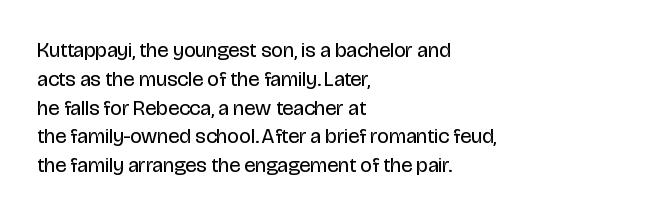
Q: Is the text bold? A: No.
Q: Is the text italic (slanted)? A: No, it is upright.
Q: Is the text underlined? A: No.
Q: How is the paragraph aligned? A: Left-aligned.
Q: Is the spacing between letters normal or unusually wide? A: Normal.
Q: Is the spacing between lines tight, normal or loose? A: Normal.
